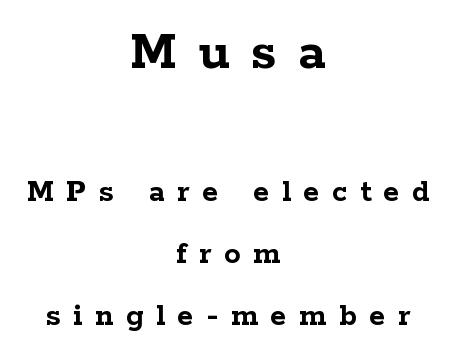
A typesetter would call this heavily tracked-out type. This rendering employs a face with finishing strokes, i.e., a serif. Notice how the passage keeps no hard edge, just a central spine. The baseline area is clear.
